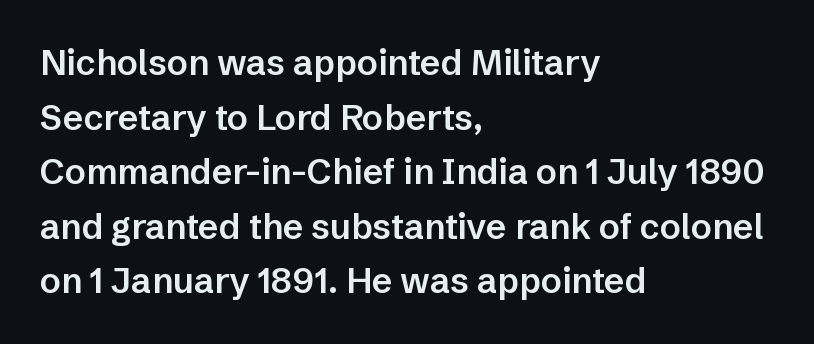
The letters advance in unequal steps, a hallmark of proportional type. Letter spacing: default. The leading is moderate, giving the passage an even texture. Upright lettering throughout.
